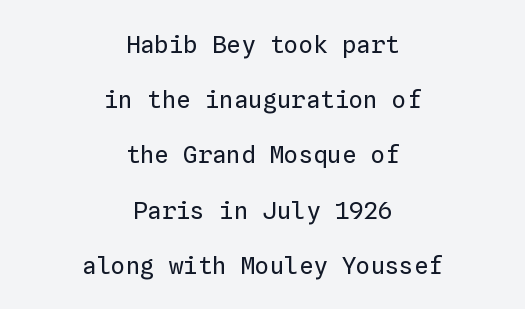
{"italic": "no", "bold": "no", "underline": "no", "align": "center", "line_spacing": "loose", "line_spacing_ratio": 2.3, "letter_spacing": "normal", "letter_spacing_em": 0.0, "glyph_px": 24}
